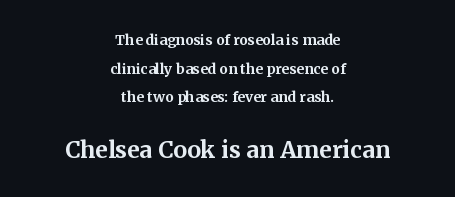
The image shows 23 px bold type, upright; set centered, loose line spacing (2.05x), normal letter spacing, not underlined; the second (bottom) block is 1.64x larger.
